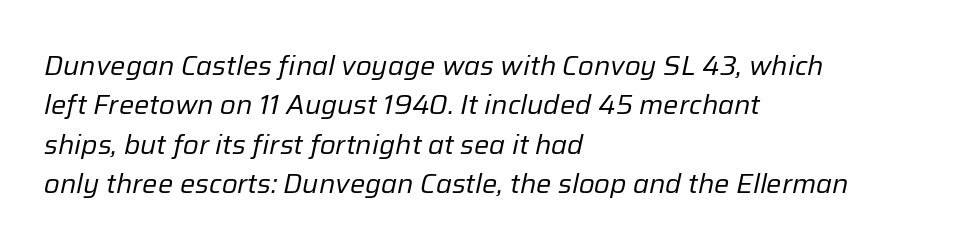
Q: Is the text bold? A: No.
Q: Is the text italic (slanted)? A: Yes, it leans right by about 12 degrees.
Q: Is the text underlined? A: No.
Q: How is the paragraph aligned? A: Left-aligned.
Q: Is the spacing between letters normal or unusually wide? A: Normal.
Q: Is the spacing between lines tight, normal or loose? A: Normal.
